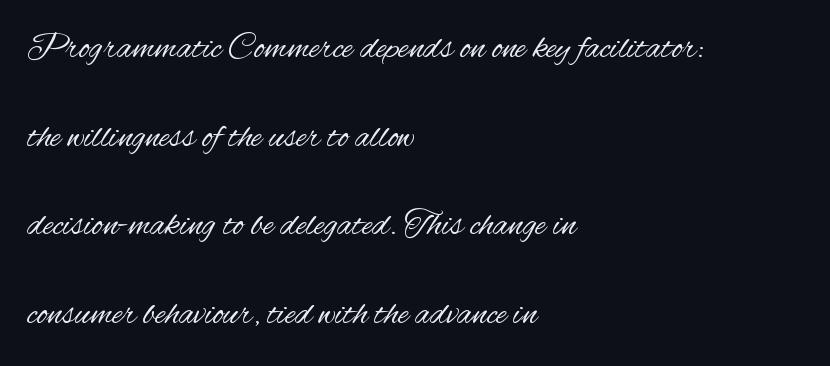
The image shows 36 px regular-weight, condensed sans-serif type; set left-aligned, loose line spacing (2.46x), normal letter spacing, not underlined; medium stroke contrast and a small x-height.
